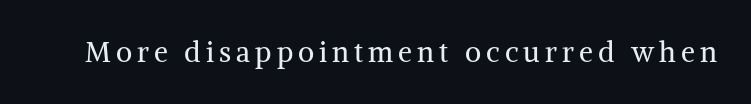
Proportional: the letters do not fall into vertical columns. The words here are not underlined. The font sits on the lighter half of the weight spectrum, regular included. Every stem runs plumb, perpendicular to the baseline. Observe the serifs anchoring each vertical stroke in this sample.
